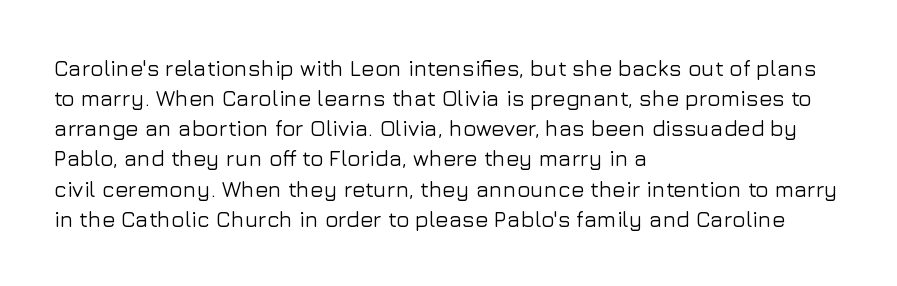
{"italic": "no", "underline": "no", "align": "left", "line_spacing": "normal", "line_spacing_ratio": 1.37, "letter_spacing": "normal", "letter_spacing_em": 0.0, "glyph_px": 22}
